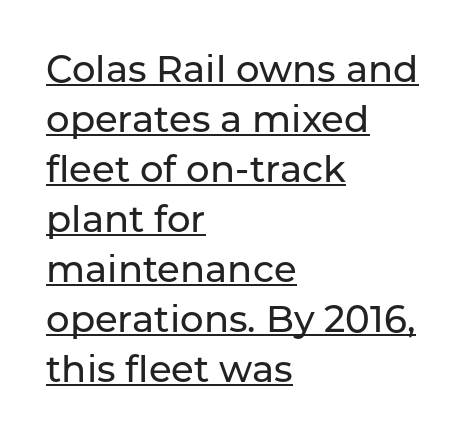
Q: Is the text italic (slanted)? A: No, it is upright.
Q: Is the typeface a serif or a sans-serif typeface? A: Sans-serif.
Q: Is the text underlined? A: Yes.
Q: How is the paragraph aligned? A: Left-aligned.
Q: Is the spacing between letters normal or unusually wide? A: Normal.
Q: Is the spacing between lines tight, normal or loose? A: Normal.
Q: Width (condensed, normal, or wide)? A: Normal.
Q: Stroke contrast? A: Low.
Q: x-height? A: Medium.
Q: Monospaced? A: No.
